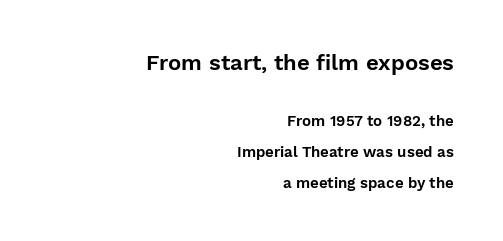
Q: Is the text italic (slanted)? A: No, it is upright.
Q: Is the text underlined? A: No.
Q: How is the paragraph aligned? A: Right-aligned.
Q: Is the spacing between letters normal or unusually wide? A: Normal.
Q: Is the spacing between lines tight, normal or loose? A: Loose.
Q: Which block of text is set in a larger size, the first (top) or the second (bottom)? A: The first (top) one.
